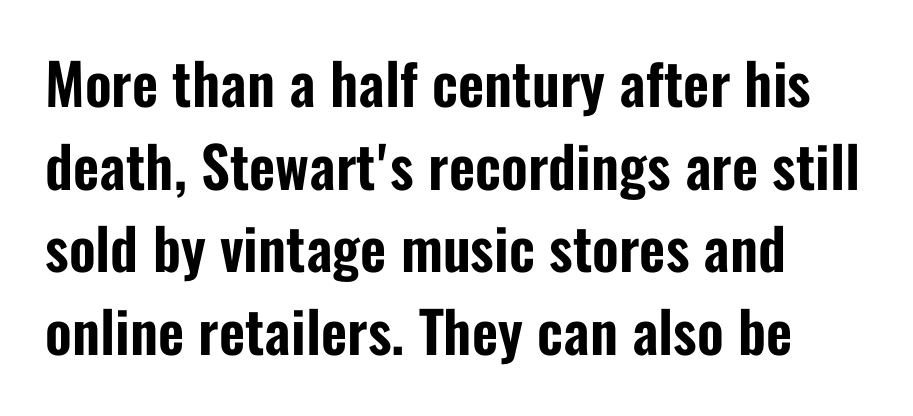
The vertical gap from one line to the next is medium. You can tell it's not italic because the verticals are truly vertical. The glyphs in this specimen are sans serif. Each letter keeps its own natural width here, so spacing adapts to shape. What stands out about the letter spacing? Nothing — it is the standard amount. A clean baseline with only descenders dipping below it.
